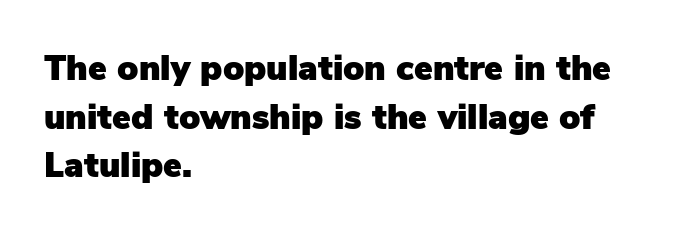
Q: Is the text italic (slanted)? A: No, it is upright.
Q: Is the typeface a serif or a sans-serif typeface? A: Sans-serif.
Q: Is the text underlined? A: No.
Q: How is the paragraph aligned? A: Left-aligned.
Q: Is the spacing between letters normal or unusually wide? A: Normal.
Q: Is the spacing between lines tight, normal or loose? A: Normal.
Q: Width (condensed, normal, or wide)? A: Normal.
Q: Stroke contrast? A: Low.
Q: x-height? A: Medium.
Q: Monospaced? A: No.
